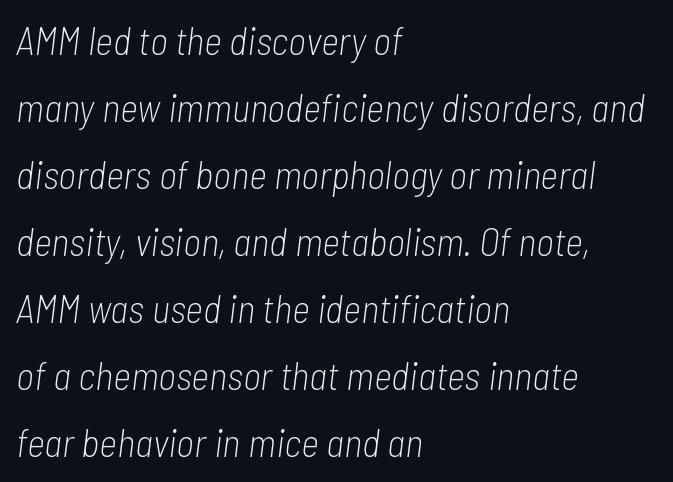
Q: Is the text bold? A: No.
Q: Is the text italic (slanted)? A: Yes, it leans right by about 7 degrees.
Q: Is the text underlined? A: No.
Q: How is the paragraph aligned? A: Left-aligned.
Q: Is the spacing between letters normal or unusually wide? A: Normal.
Q: Width (condensed, normal, or wide)? A: Condensed.
Q: Stroke contrast? A: Low.
Q: x-height? A: Medium.
Q: Monospaced? A: No.
